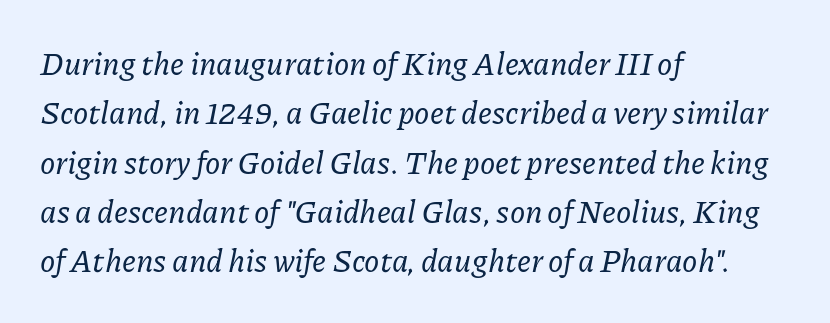
The letters sit at their default tracking, neither squeezed nor spread. The passage shown is typed in a proportional face where columns would drift. The space directly below the letters is spotless. Typeset ragged right — the left edge is the straight one. You can tell from the footed stems that serif type was used.
